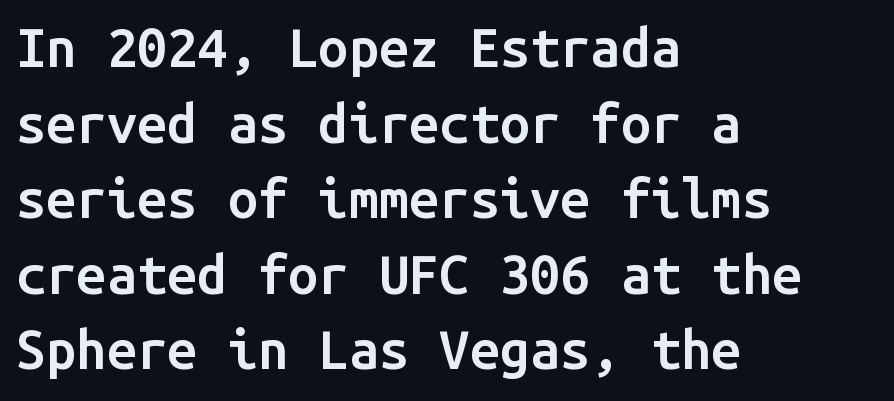
No extra tracking has been applied to these lines. The rag falls on the right side of this text block. Rendered with straight, roman letterforms. Looks like terminal output: every glyph gets an equal slot. Check the space under the baseline: it is left empty.
